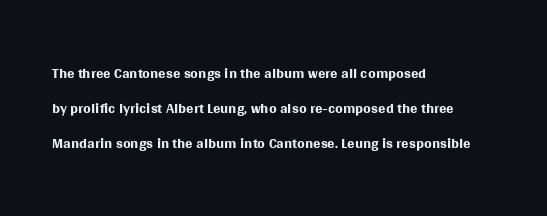
Q: Is the text bold? A: No.
Q: Is the text italic (slanted)? A: No, it is upright.
Q: Is the text underlined? A: No.
Q: How is the paragraph aligned? A: Left-aligned.
Q: Is the spacing between letters normal or unusually wide? A: Normal.
Q: Is the spacing between lines tight, normal or loose? A: Normal.
